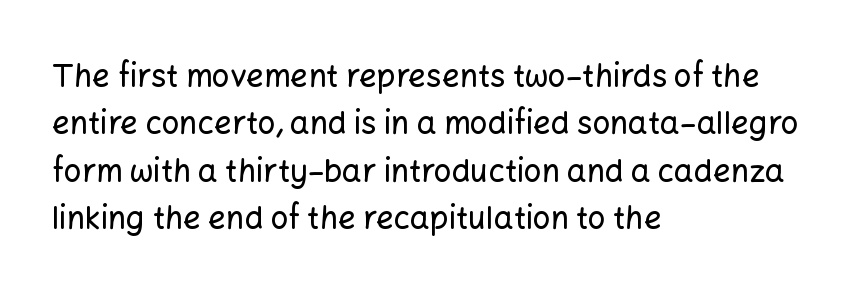
The horizontal fit of the characters is conventional and even. You could not count columns in this text — the font is proportionally spaced. Check where the strokes stop: nothing finishes them off — pure sans. Honestly, the row spacing looks completely unremarkable.
